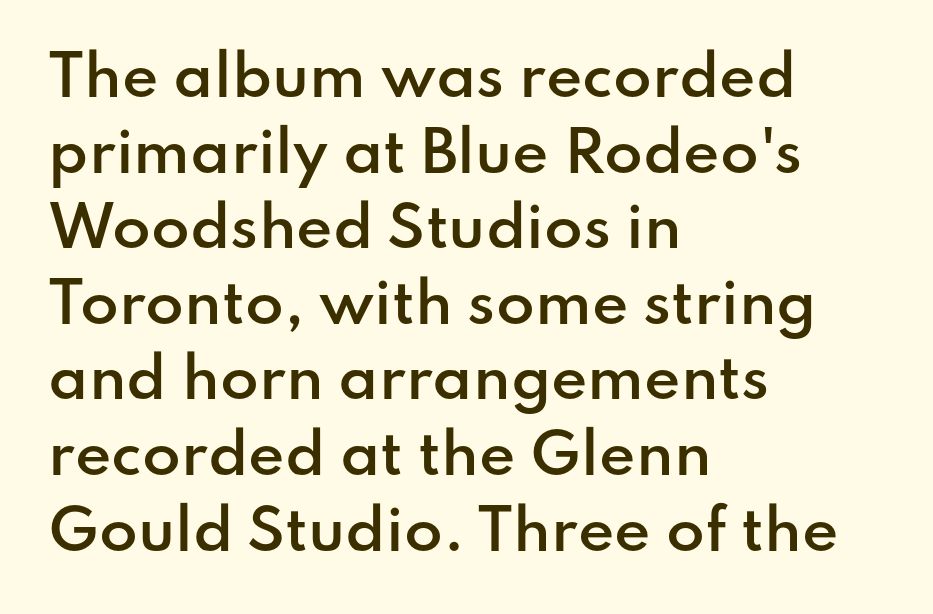
The face used here is proportionally spaced, like ordinary book or web type. Grotesque or geometric, the face here clearly has no serifs. The font's upright variant was chosen for this text. These lines are set flush left with a ragged right edge. I'd describe the lettering as semibold — firm but not a full bold.
